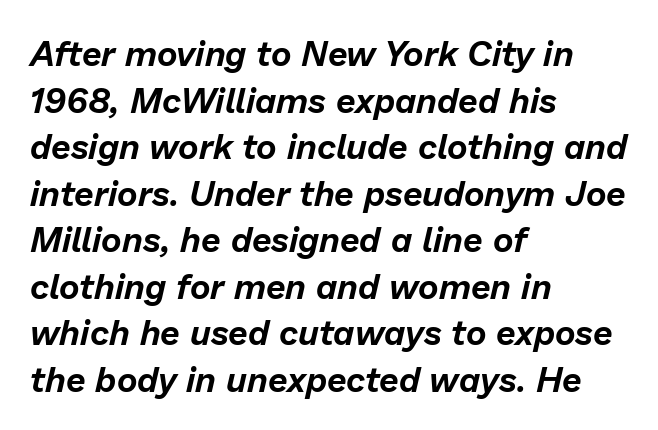
Short note: letters normally spaced. Here the designer chose a conventional face with non-uniform glyph widths. Unmarked baselines from the first word to the last. Line beginnings align vertically; line endings do not. Observe the lean: these are italic letterforms.
